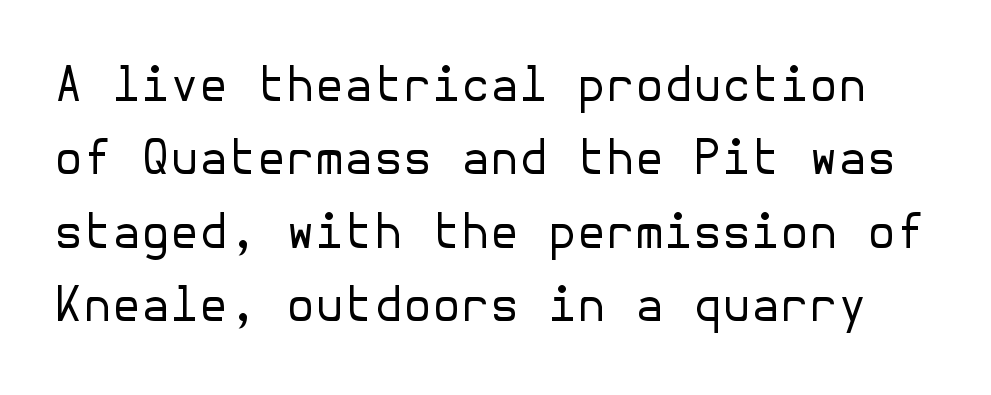
Q: Is the text bold? A: No.
Q: Is the text italic (slanted)? A: No, it is upright.
Q: Is the typeface a serif or a sans-serif typeface? A: Sans-serif.
Q: Is the text underlined? A: No.
Q: Is the spacing between letters normal or unusually wide? A: Normal.
Q: Is the spacing between lines tight, normal or loose? A: Normal.
Q: Width (condensed, normal, or wide)? A: Normal.
Q: Stroke contrast? A: Low.
Q: x-height? A: Medium.
